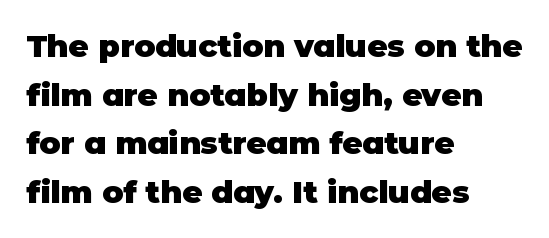
The image shows 31 px heavy sans-serif type, upright; set left-aligned, normal line spacing (1.57x), normal letter spacing, not underlined; low stroke contrast and a large x-height.
